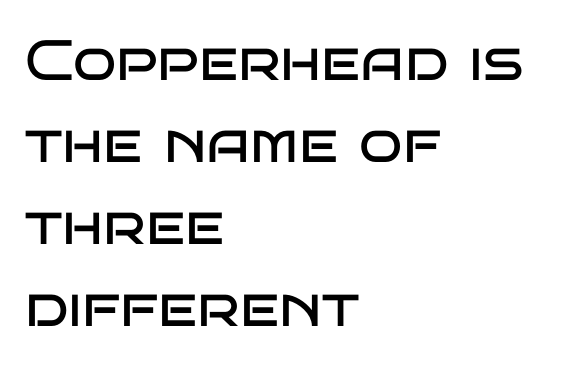
{"serif": "no", "italic": "no", "bold": "no", "weight": "regular", "width": "wide", "stroke_contrast": "low", "x_height": "large", "monospaced": "no", "underline": "no", "align": "left", "line_spacing": "normal", "line_spacing_ratio": 1.44, "letter_spacing": "normal", "letter_spacing_em": 0.0, "glyph_px": 57}
